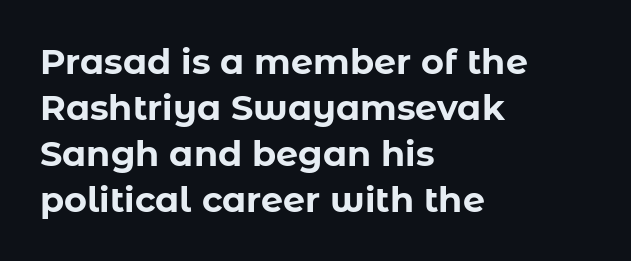
Q: Is the text bold? A: Yes.
Q: Is the text italic (slanted)? A: No, it is upright.
Q: Is the typeface a serif or a sans-serif typeface? A: Sans-serif.
Q: Is the text underlined? A: No.
Q: How is the paragraph aligned? A: Left-aligned.
Q: Is the spacing between letters normal or unusually wide? A: Normal.
Q: Is the spacing between lines tight, normal or loose? A: Normal.
Q: Width (condensed, normal, or wide)? A: Normal.
Q: Stroke contrast? A: Low.
Q: x-height? A: Medium.
Q: Monospaced? A: No.
